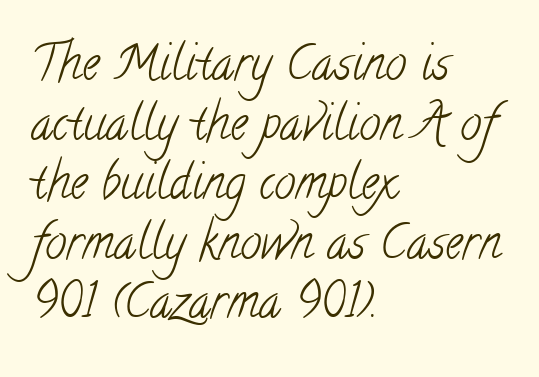
Q: Is the text bold? A: No.
Q: Is the typeface a serif or a sans-serif typeface? A: Serif.
Q: Is the text underlined? A: No.
Q: How is the paragraph aligned? A: Left-aligned.
Q: Is the spacing between letters normal or unusually wide? A: Normal.
Q: Width (condensed, normal, or wide)? A: Condensed.
Q: Stroke contrast? A: Low.
Q: x-height? A: Small.
Q: Monospaced? A: No.
